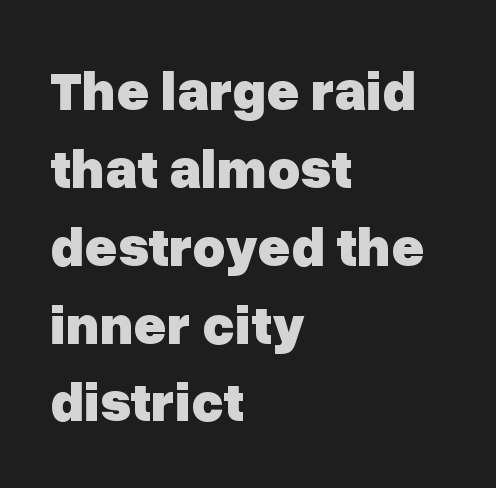
{"serif": "no", "italic": "no", "bold": "yes", "weight": "heavy", "width": "normal", "stroke_contrast": "low", "x_height": "medium", "monospaced": "no", "underline": "no", "align": "left", "line_spacing": "normal", "line_spacing_ratio": 1.39, "letter_spacing": "normal", "letter_spacing_em": 0.0, "glyph_px": 56}
